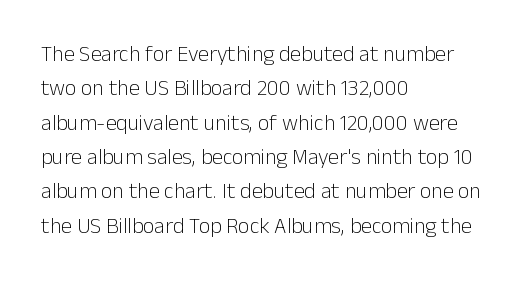
The specimen reads as upright at a glance. Is the stroke heavy? The answer is a plain regular-or-lighter. Clear beneath every line of the passage. Notice how descenders clear the ascenders below comfortably — that's standard leading.
